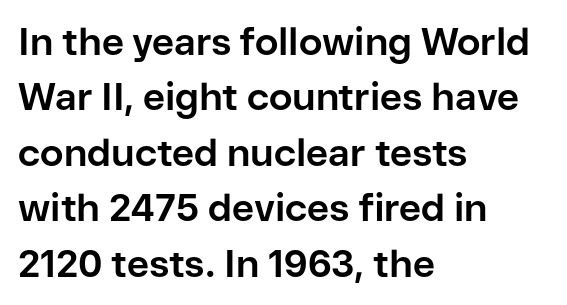
Standard letterfit; no display-style spreading of the glyphs. I'd call this a sans setting — the letters go barefoot. The lettering holds an erect, upright posture throughout. Students, observe: this is what conventionally led text looks like. These lines carry a lot of weight — the face is fully bold. Think of a printed novel: that variable character pitch is what you see here.
